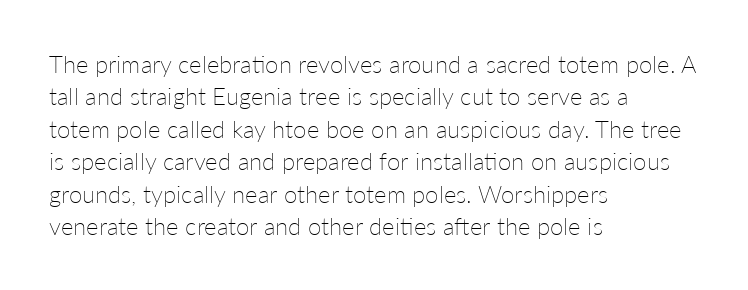
The image shows 24 px text type, upright; set left-aligned, normal line spacing (1.35x), normal letter spacing, not underlined.
